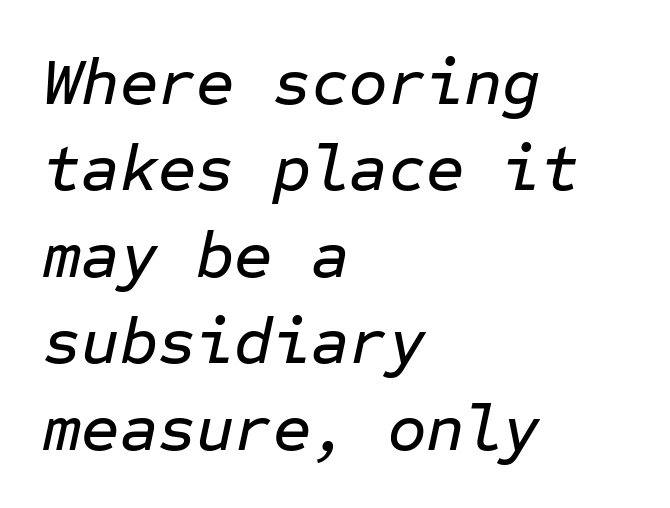
{"italic": "yes", "lean": "right", "slant_degrees": 12, "width": "normal", "stroke_contrast": "low", "x_height": "medium", "monospaced": "yes", "underline": "no", "align": "left", "line_spacing": "normal", "line_spacing_ratio": 1.31, "letter_spacing": "normal", "letter_spacing_em": 0.0, "glyph_px": 66}
